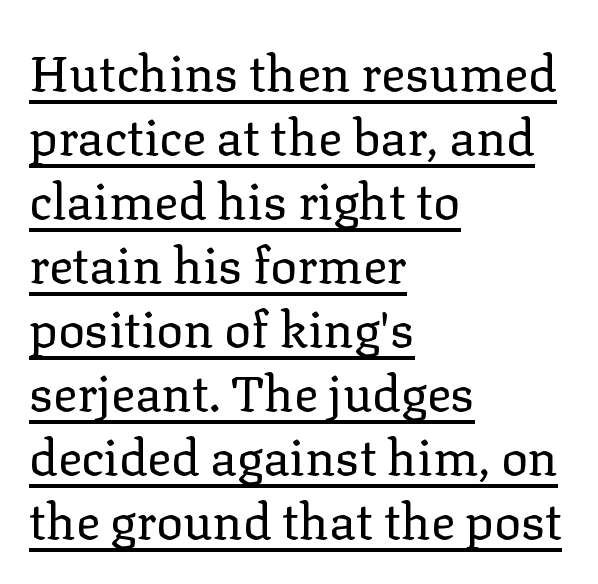
A typographer would call this underscored text. The ragged edge is on the right, which tells us the setting is flush left. Italic: no, the glyphs are upright roman. The passage shown is typeset with a serif family. In terms of leading, this rendering sits right in the middle.
